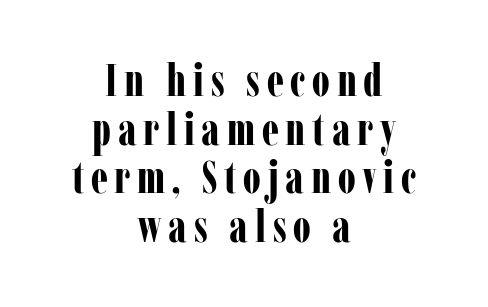
Q: Is the text bold? A: Yes.
Q: Is the text italic (slanted)? A: No, it is upright.
Q: Is the typeface a serif or a sans-serif typeface? A: Serif.
Q: Is the text underlined? A: No.
Q: How is the paragraph aligned? A: Centered.
Q: Is the spacing between lines tight, normal or loose? A: Tight.
Q: Width (condensed, normal, or wide)? A: Condensed.
Q: Stroke contrast? A: Low.
Q: x-height? A: Medium.
Q: Monospaced? A: No.
